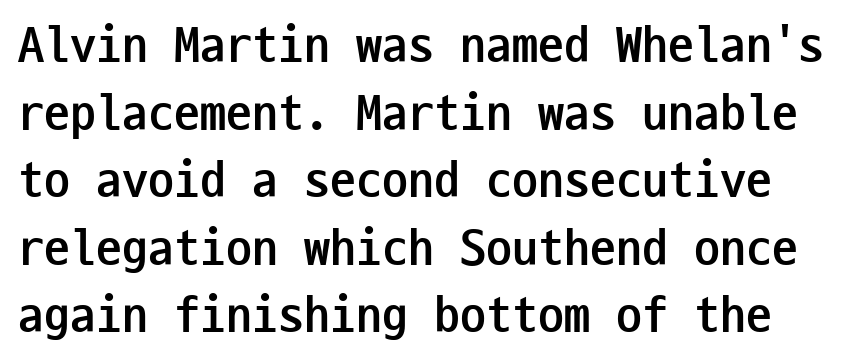
Q: Is the text bold? A: Yes.
Q: Is the text italic (slanted)? A: No, it is upright.
Q: Is the typeface a serif or a sans-serif typeface? A: Sans-serif.
Q: Is the text underlined? A: No.
Q: Is the spacing between letters normal or unusually wide? A: Normal.
Q: Is the spacing between lines tight, normal or loose? A: Normal.
Q: Width (condensed, normal, or wide)? A: Condensed.
Q: Stroke contrast? A: Low.
Q: x-height? A: Medium.
Q: Monospaced? A: Yes.
